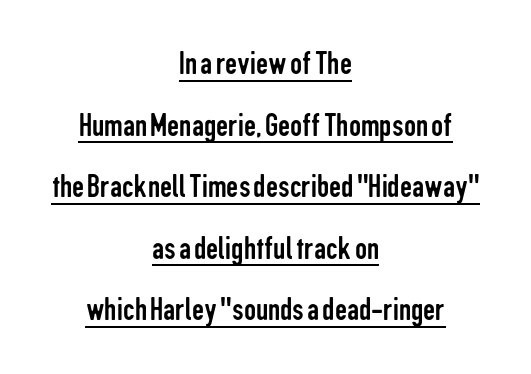
Q: Is the text bold? A: No.
Q: Is the text italic (slanted)? A: No, it is upright.
Q: Is the typeface a serif or a sans-serif typeface? A: Sans-serif.
Q: Is the text underlined? A: Yes.
Q: How is the paragraph aligned? A: Centered.
Q: Is the spacing between letters normal or unusually wide? A: Normal.
Q: Width (condensed, normal, or wide)? A: Condensed.
Q: Stroke contrast? A: Low.
Q: x-height? A: Medium.
Q: Monospaced? A: No.
